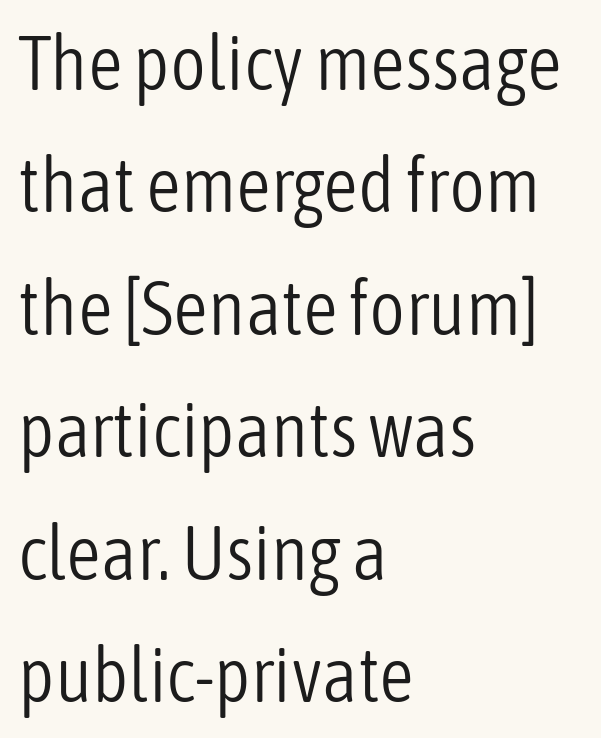
{"serif": "no", "italic": "no", "bold": "no", "weight": "light", "width": "condensed", "stroke_contrast": "low", "x_height": "medium", "monospaced": "no", "underline": "no", "align": "left", "line_spacing": "normal", "line_spacing_ratio": 1.59, "letter_spacing": "normal", "letter_spacing_em": 0.0, "glyph_px": 77}
